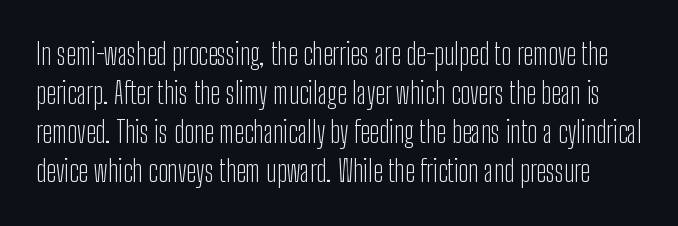
The image shows 29 px light, condensed sans-serif type, upright; set normal line spacing (1.35x), normal letter spacing, not underlined; low stroke contrast and a medium x-height.
